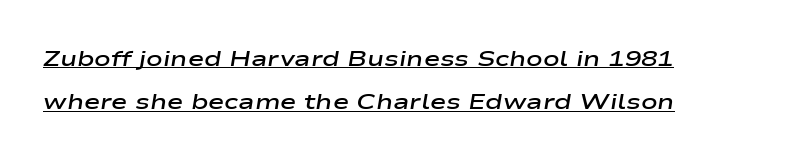
Looking at the ascenders, they clearly lean. Interline gaps are noticeably wide in this sample. The rendering anchors every line to the left-hand side. On the weight axis this lands at semibold, roughly 600. Is the letter spacing exaggerated? No — it looks like the ordinary default. Compared with undecorated copy, this sample adds a rule below the words.
